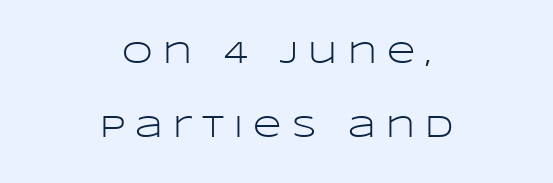
{"serif": "no", "italic": "no", "bold": "no", "weight": "light", "width": "wide", "stroke_contrast": "low", "x_height": "large", "monospaced": "no", "underline": "no", "align": "center", "line_spacing": "loose", "line_spacing_ratio": 2.38, "letter_spacing": "wide", "letter_spacing_em": 0.33, "glyph_px": 31}
